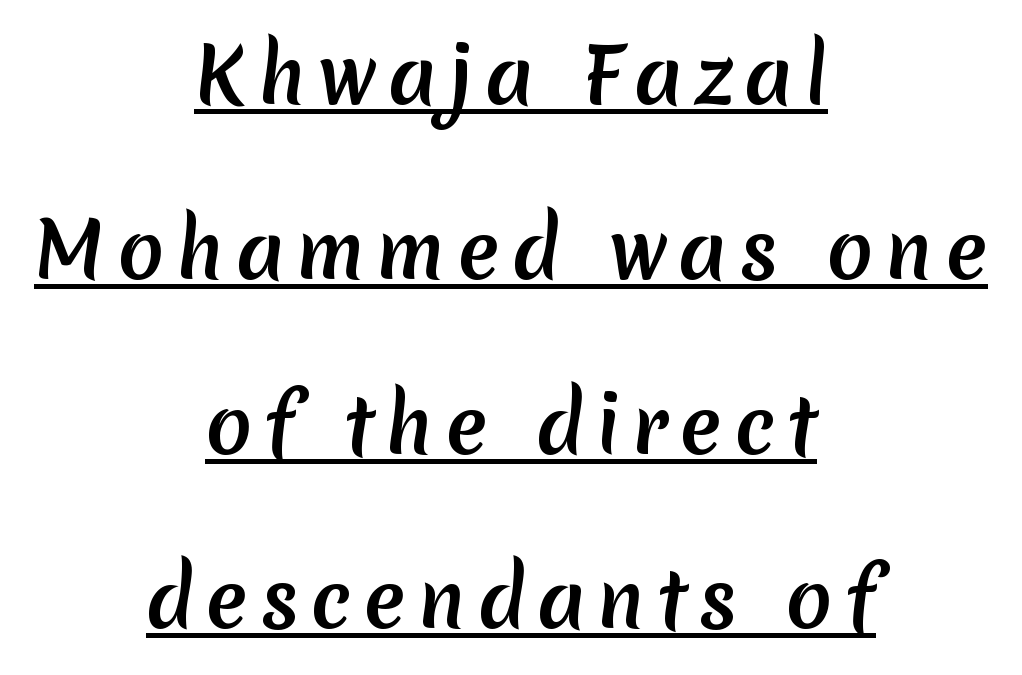
{"serif": "no", "width": "normal", "stroke_contrast": "medium", "x_height": "medium", "monospaced": "no", "underline": "yes", "align": "center", "line_spacing": "loose", "line_spacing_ratio": 2.27, "glyph_px": 77}
